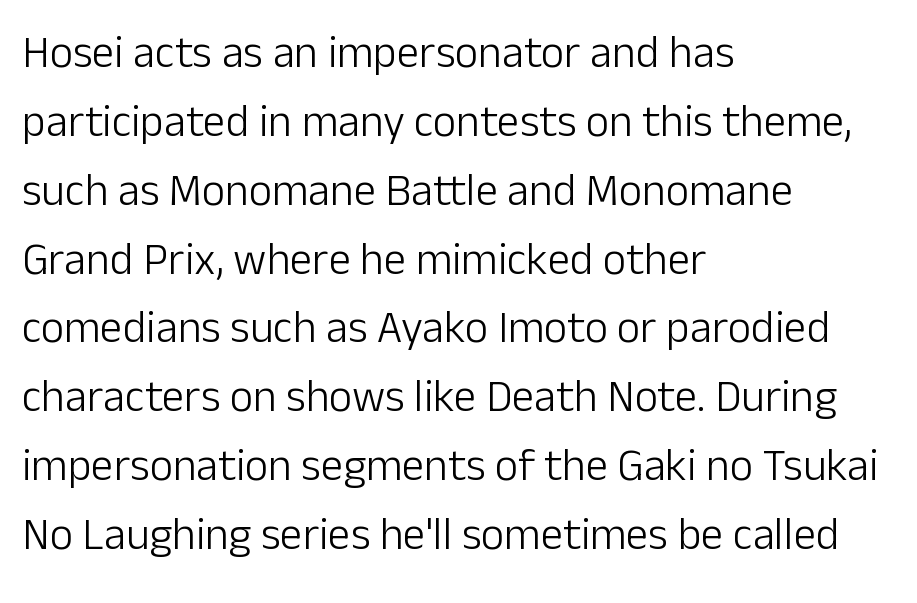
Is there much room between lines? A standard amount, neither cramped nor airy. The specimen omits any rule beneath the text block's lines. The passage shown is not bold in any degree. These lines are composed in type without serifs.
